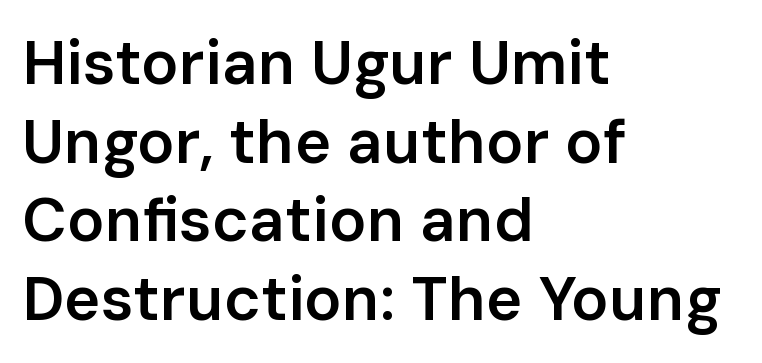
Q: Is the text bold? A: Semi-bold.
Q: Is the text italic (slanted)? A: No, it is upright.
Q: Is the typeface a serif or a sans-serif typeface? A: Sans-serif.
Q: Is the text underlined? A: No.
Q: How is the paragraph aligned? A: Left-aligned.
Q: Is the spacing between letters normal or unusually wide? A: Normal.
Q: Is the spacing between lines tight, normal or loose? A: Normal.
Q: Width (condensed, normal, or wide)? A: Normal.
Q: Stroke contrast? A: Low.
Q: x-height? A: Medium.
Q: Monospaced? A: No.
